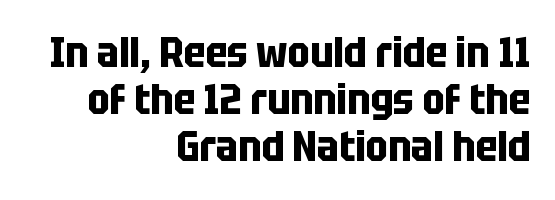
{"serif": "no", "italic": "no", "bold": "yes", "weight": "bold", "width": "condensed", "stroke_contrast": "low", "x_height": "large", "monospaced": "no", "underline": "no", "align": "right", "line_spacing": "tight", "line_spacing_ratio": 1.12, "letter_spacing": "normal", "letter_spacing_em": 0.0, "glyph_px": 42}
